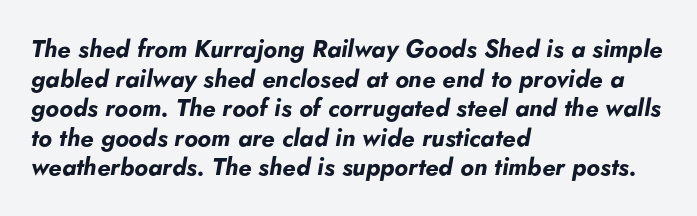
{"italic": "yes", "lean": "right", "slant_degrees": 5, "bold": "yes", "underline": "no", "align": "left", "line_spacing_ratio": 1.23, "letter_spacing": "normal", "letter_spacing_em": 0.0, "glyph_px": 24}
